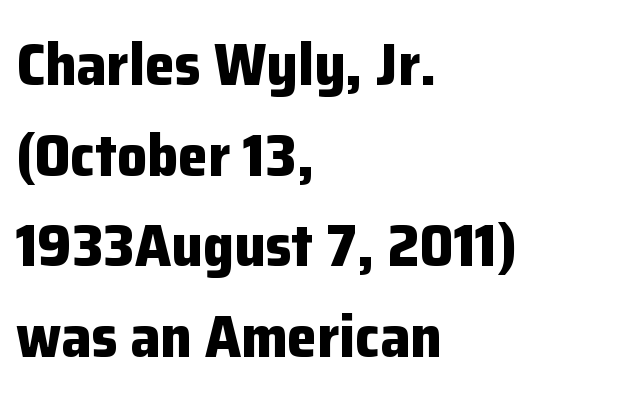
{"serif": "no", "italic": "no", "bold": "yes", "weight": "bold", "width": "normal", "stroke_contrast": "low", "x_height": "medium", "monospaced": "no", "underline": "no", "align": "left", "line_spacing": "normal", "line_spacing_ratio": 1.51, "letter_spacing": "normal", "letter_spacing_em": 0.0, "glyph_px": 60}
